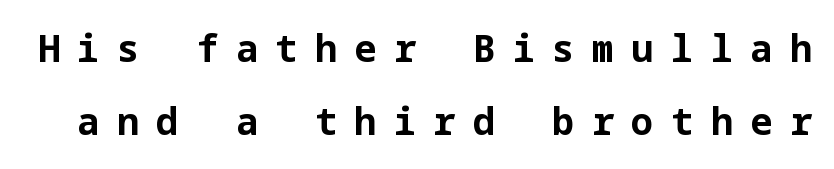
The image shows 37 px bold sans-serif type, upright; set loose line spacing (1.98x), unusually wide letter spacing (+0.47 em), not underlined; low stroke contrast and a medium x-height.
